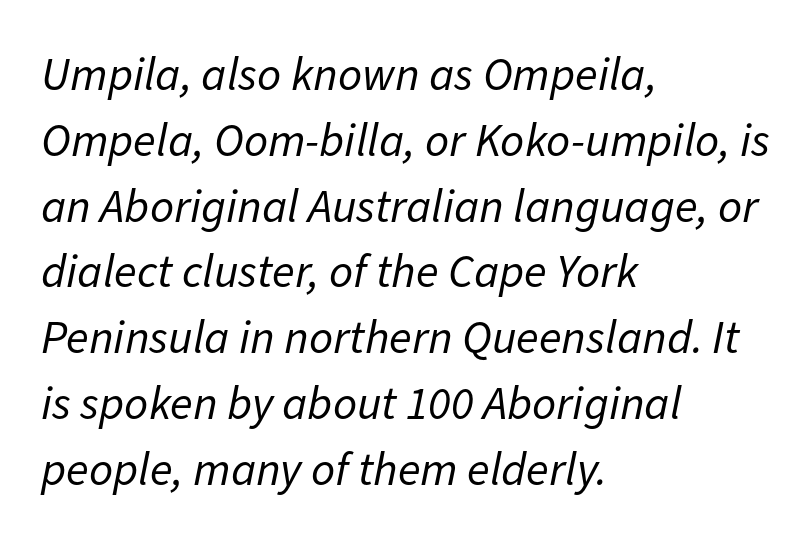
These lines are set flush left with a ragged right edge. This sample keeps an unexceptional amount of space between lines. A typesetter would mark this as italic. The face looks like a standard text weight, possibly lighter.
